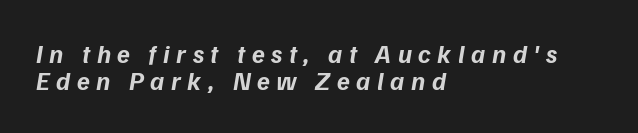
Q: Is the text bold? A: Yes.
Q: Is the text italic (slanted)? A: Yes, it leans right by about 9 degrees.
Q: Is the text underlined? A: No.
Q: How is the paragraph aligned? A: Left-aligned.
Q: Is the spacing between letters normal or unusually wide? A: Unusually wide.
Q: Is the spacing between lines tight, normal or loose? A: Tight.
